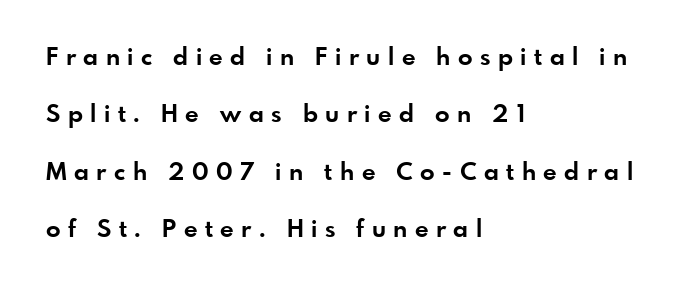
{"italic": "no", "bold": "yes", "underline": "no", "align": "left", "line_spacing": "loose", "line_spacing_ratio": 2.39, "letter_spacing": "wide", "letter_spacing_em": 0.31, "glyph_px": 24}
